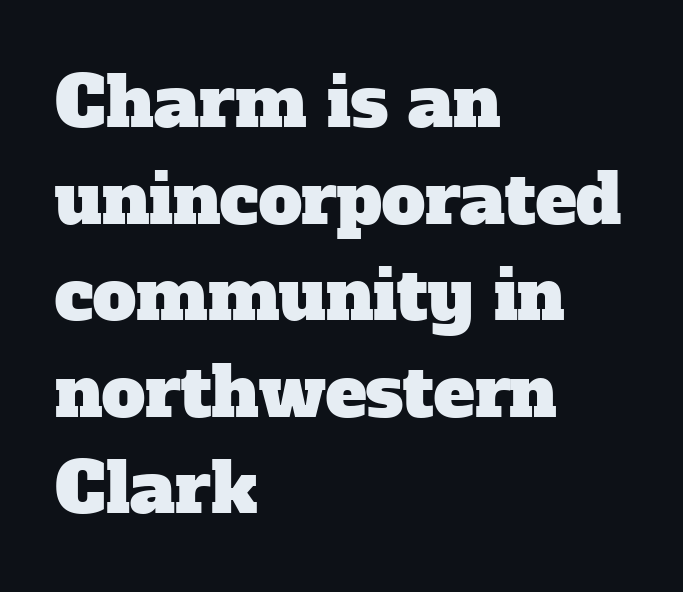
{"serif": "yes", "width": "normal", "stroke_contrast": "low", "x_height": "medium", "monospaced": "no", "underline": "no", "align": "left", "line_spacing": "normal", "line_spacing_ratio": 1.4, "letter_spacing": "normal", "letter_spacing_em": 0.0, "glyph_px": 69}
